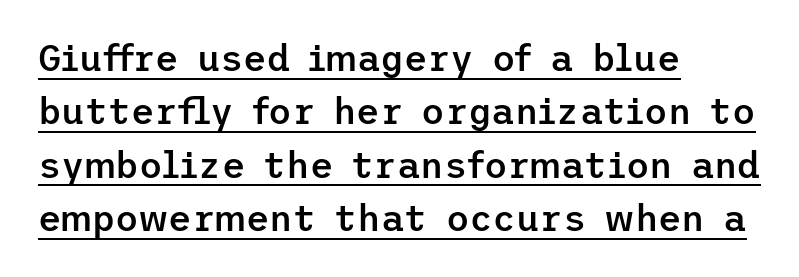
{"serif": "no", "italic": "no", "bold": "semi", "weight": "semibold", "width": "normal", "stroke_contrast": "low", "x_height": "medium", "underline": "yes", "align": "left", "line_spacing": "normal", "line_spacing_ratio": 1.48, "letter_spacing": "normal", "letter_spacing_em": 0.0, "glyph_px": 36}
